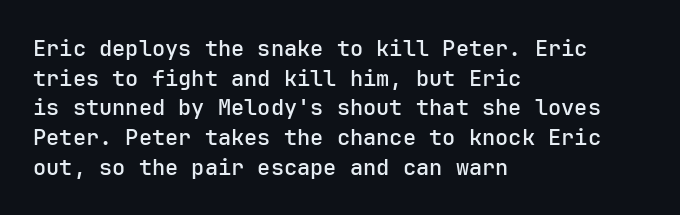
Q: Is the text italic (slanted)? A: No, it is upright.
Q: Is the text underlined? A: No.
Q: How is the paragraph aligned? A: Left-aligned.
Q: Is the spacing between letters normal or unusually wide? A: Normal.
Q: Is the spacing between lines tight, normal or loose? A: Normal.
